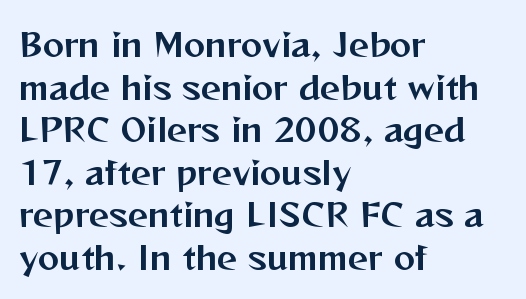
The rendering uses natural spacing where letterforms have individual widths. Style check: upright. The compositor pushed each line to the left boundary. Reading down the column, the eye jumps a familiar distance to each next line.
